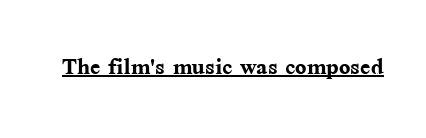
{"serif": "yes", "italic": "no", "bold": "yes", "weight": "semibold", "width": "normal", "stroke_contrast": "medium", "x_height": "medium", "monospaced": "no", "underline": "yes", "letter_spacing": "normal", "letter_spacing_em": 0.0, "glyph_px": 30}
